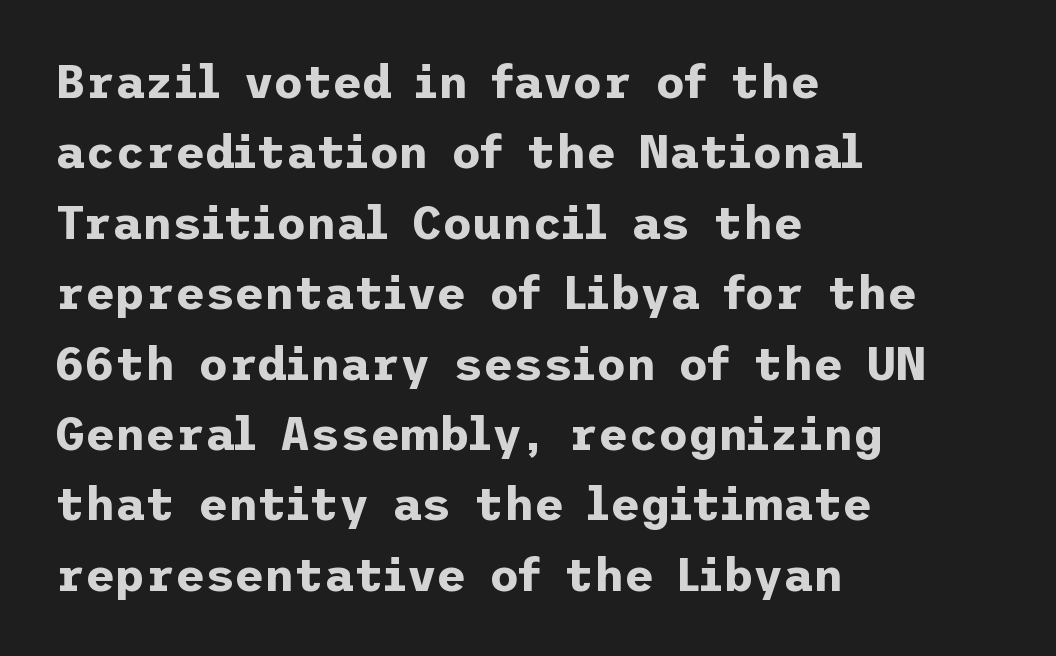
A full-strength bold gives these letters their thick strokes. One-word summary of the alignment: left. The face used here is a sans, in the tradition of grotesques and geometrics. A typesetter would mark this as roman, not italic. Descenders hang freely into open space. Normally led — the rows are evenly, conventionally spaced.
